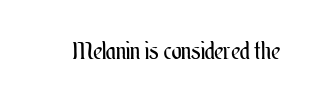
Only glyphs here, with clear space below each row. Notice how the stems are strictly vertical — no italics here. Between one letter and the next there's only the usual sliver of space. Is this a heavy cut? Hardly; it is regular or lighter.
